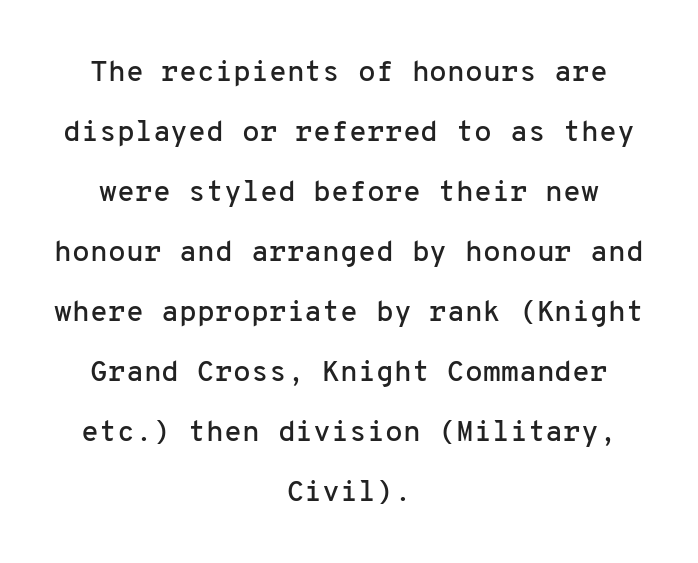
Q: Is the text italic (slanted)? A: No, it is upright.
Q: Is the typeface a serif or a sans-serif typeface? A: Sans-serif.
Q: Is the text underlined? A: No.
Q: How is the paragraph aligned? A: Centered.
Q: Is the spacing between letters normal or unusually wide? A: Normal.
Q: Is the spacing between lines tight, normal or loose? A: Loose.
Q: Width (condensed, normal, or wide)? A: Normal.
Q: Stroke contrast? A: Low.
Q: x-height? A: Medium.
Q: Monospaced? A: Yes.
